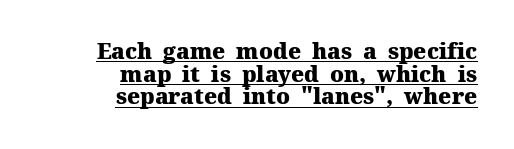
The image shows 22 px bold type, upright; set right-aligned, tight line spacing (1.03x), normal letter spacing, underlined.
